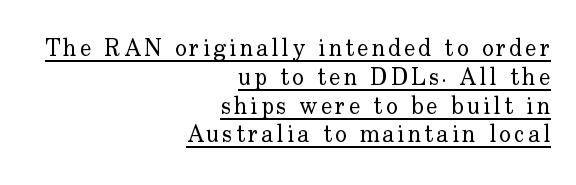
The lettering stays uniformly vertical, giving the passage a roman look. The strokes carry an ordinary text weight at most. Caption: multi-line text, flush right, ragged left. Somebody hit Ctrl+U on this one — the words are underlined.
